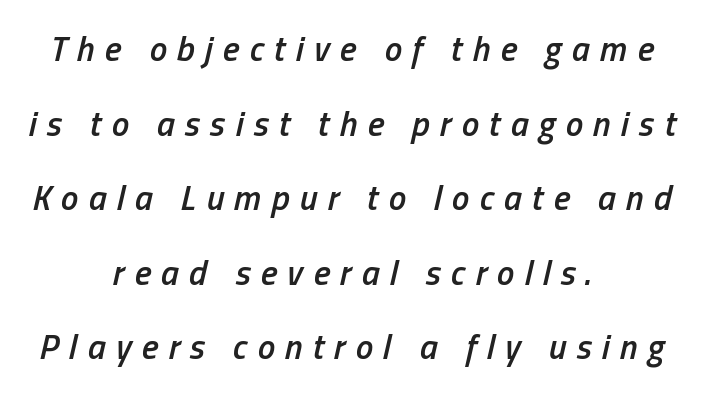
Q: Is the text bold? A: Semi-bold.
Q: Is the text italic (slanted)? A: Yes, it leans right by about 13 degrees.
Q: Is the text underlined? A: No.
Q: How is the paragraph aligned? A: Centered.
Q: Is the spacing between letters normal or unusually wide? A: Unusually wide.
Q: Is the spacing between lines tight, normal or loose? A: Loose.
Q: Width (condensed, normal, or wide)? A: Condensed.
Q: Stroke contrast? A: Low.
Q: x-height? A: Medium.
Q: Monospaced? A: No.
